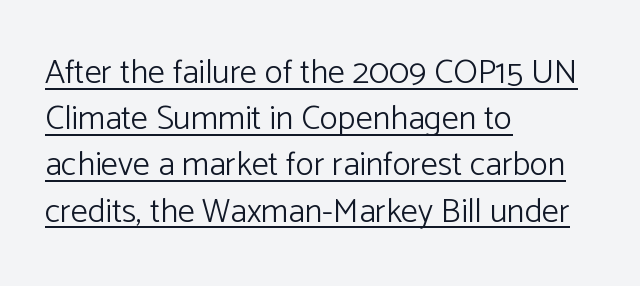
Q: Is the text bold? A: No.
Q: Is the text italic (slanted)? A: No, it is upright.
Q: Is the typeface a serif or a sans-serif typeface? A: Sans-serif.
Q: Is the text underlined? A: Yes.
Q: How is the paragraph aligned? A: Left-aligned.
Q: Is the spacing between letters normal or unusually wide? A: Normal.
Q: Is the spacing between lines tight, normal or loose? A: Normal.
Q: Width (condensed, normal, or wide)? A: Normal.
Q: Stroke contrast? A: Low.
Q: x-height? A: Medium.
Q: Monospaced? A: No.
